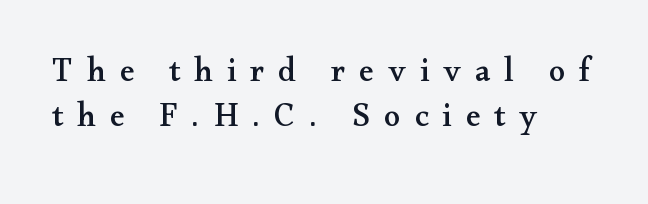
Q: Is the text italic (slanted)? A: No, it is upright.
Q: Is the typeface a serif or a sans-serif typeface? A: Serif.
Q: Is the text underlined? A: No.
Q: How is the paragraph aligned? A: Left-aligned.
Q: Is the spacing between letters normal or unusually wide? A: Unusually wide.
Q: Is the spacing between lines tight, normal or loose? A: Normal.
Q: Width (condensed, normal, or wide)? A: Wide.
Q: Stroke contrast? A: Medium.
Q: x-height? A: Small.
Q: Monospaced? A: No.
